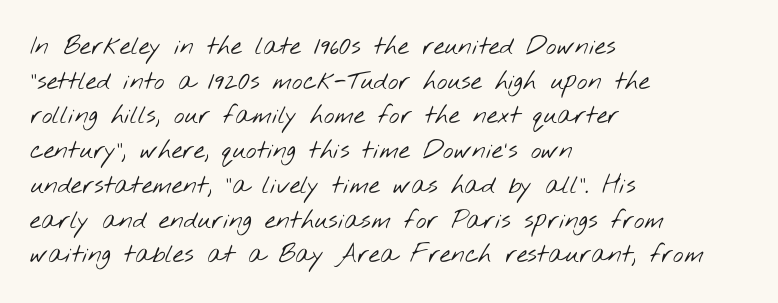
The image shows 25 px text type; set left-aligned, normal line spacing (1.39x), normal letter spacing, not underlined.
